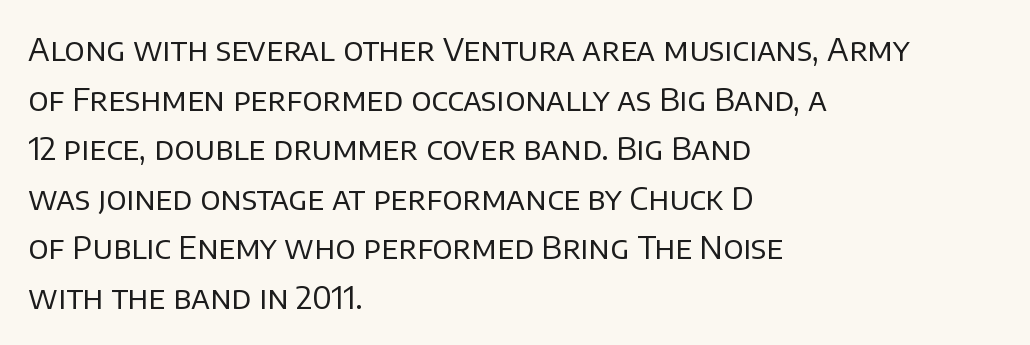
{"serif": "no", "italic": "no", "bold": "no", "weight": "regular", "width": "normal", "stroke_contrast": "low", "x_height": "large", "monospaced": "no", "underline": "no", "align": "left", "line_spacing": "normal", "line_spacing_ratio": 1.55, "letter_spacing": "normal", "letter_spacing_em": 0.0, "glyph_px": 32}
